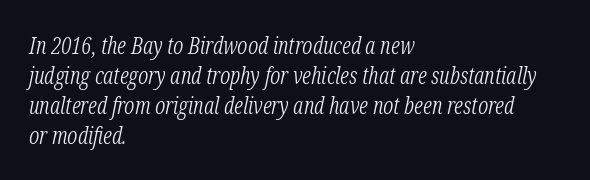
Q: Is the text bold? A: No.
Q: Is the text italic (slanted)? A: Yes, it leans right by about 12 degrees.
Q: Is the text underlined? A: No.
Q: How is the paragraph aligned? A: Left-aligned.
Q: Is the spacing between letters normal or unusually wide? A: Normal.
Q: Is the spacing between lines tight, normal or loose? A: Normal.
